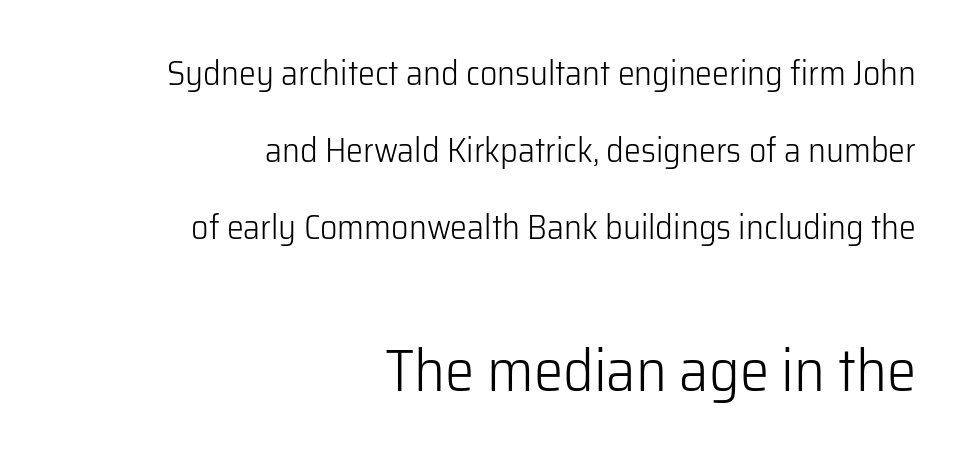
Rendered with straight, roman letterforms. Note: smaller setting up top, larger setting below. Stem width sits at or under what a default text font uses. The ragged edge is on the left, which tells us the setting is flush right. The glyphs in this specimen are sans serif.
